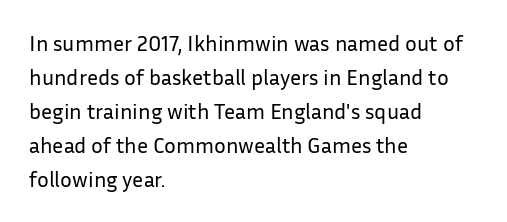
The image shows 22 px text type, upright; set left-aligned, normal line spacing (1.55x), normal letter spacing, not underlined.
